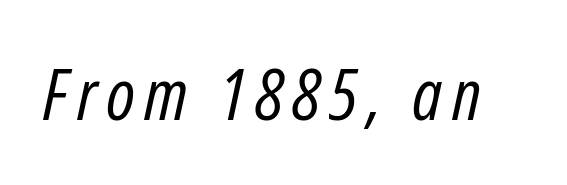
Looks like regular typesetting: each glyph gets only the width it needs. Notice how the stems are inclined rather than vertical — that's the hallmark of italics. A light-to-regular cut is what we see here. The baseline area is clear.
